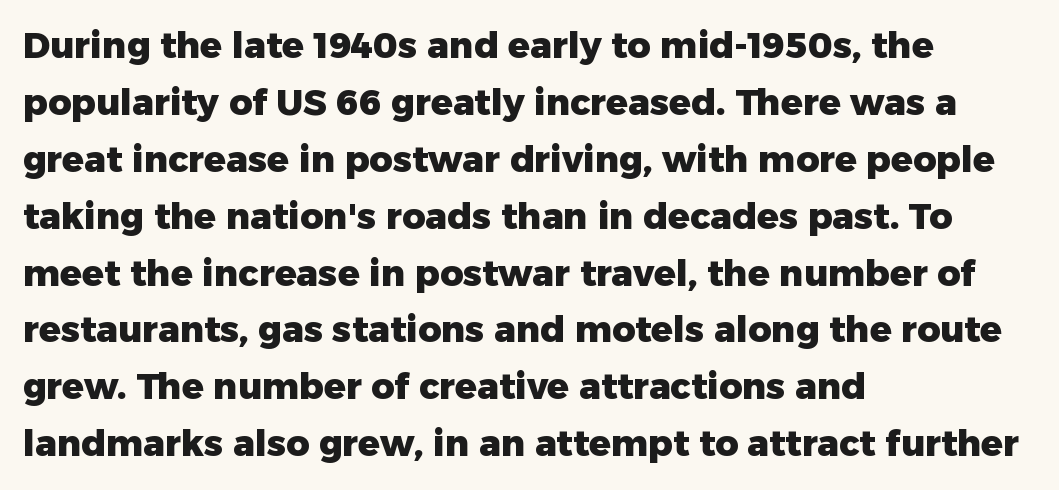
Q: Is the text bold? A: Yes.
Q: Is the text italic (slanted)? A: No, it is upright.
Q: Is the typeface a serif or a sans-serif typeface? A: Sans-serif.
Q: Is the text underlined? A: No.
Q: How is the paragraph aligned? A: Left-aligned.
Q: Is the spacing between letters normal or unusually wide? A: Normal.
Q: Is the spacing between lines tight, normal or loose? A: Normal.
Q: Width (condensed, normal, or wide)? A: Normal.
Q: Stroke contrast? A: Low.
Q: x-height? A: Medium.
Q: Monospaced? A: No.
